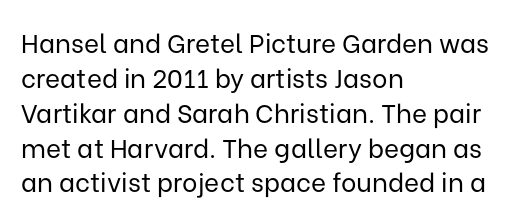
The strip under each line holds only bare page. Short note: letters normally spaced. The axis of the letterforms is exactly vertical. Line spacing here is normal. The rendering anchors every line to the left-hand side.
